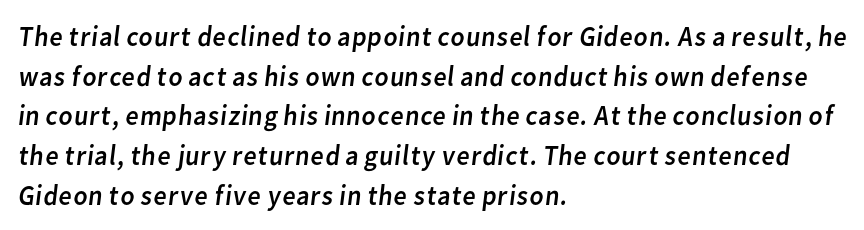
{"serif": "no", "bold": "no", "weight": "regular", "width": "normal", "stroke_contrast": "low", "x_height": "medium", "monospaced": "no", "underline": "no", "align": "left", "line_spacing": "normal", "line_spacing_ratio": 1.37, "letter_spacing": "normal", "letter_spacing_em": 0.0, "glyph_px": 29}
